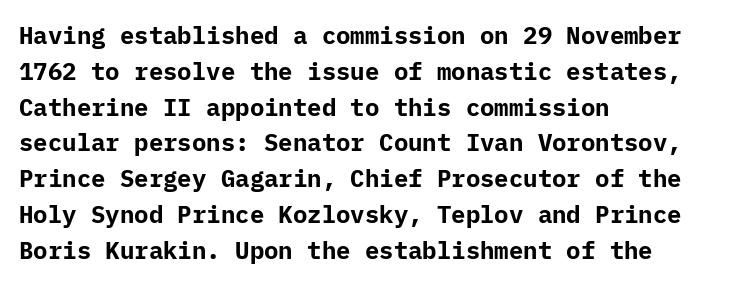
The image shows 24 px bold type, upright; set left-aligned, normal line spacing (1.49x), normal letter spacing, not underlined.
